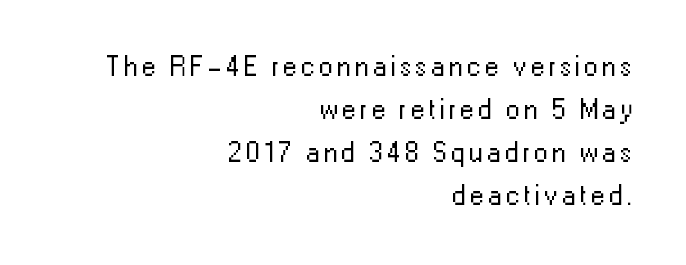
The image shows 28 px regular-weight sans-serif type, upright; set right-aligned, normal line spacing (1.54x), not underlined; low stroke contrast and a medium x-height.
